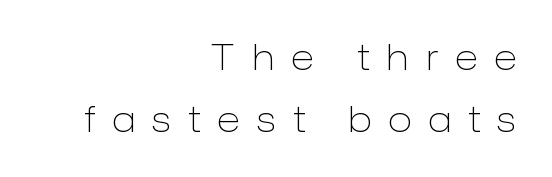
Check the space under the baseline: it is left empty. The gaps between neighbouring characters are conspicuously large. Think of a printed novel: that variable character pitch is what you see here. When letters stand straight like this, we call the style roman or upright.
